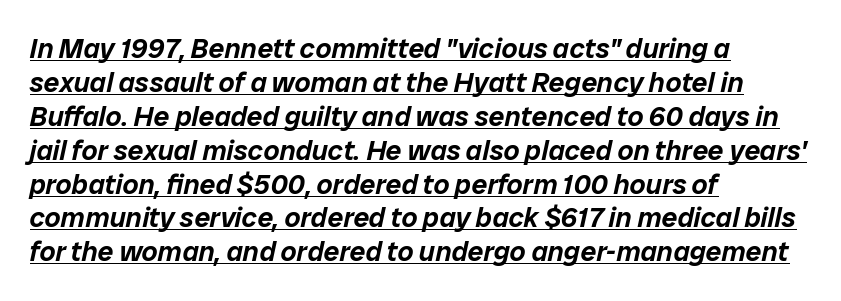
Q: Is the text italic (slanted)? A: Yes, it leans right by about 12 degrees.
Q: Is the text underlined? A: Yes.
Q: How is the paragraph aligned? A: Left-aligned.
Q: Is the spacing between letters normal or unusually wide? A: Normal.
Q: Width (condensed, normal, or wide)? A: Normal.
Q: Stroke contrast? A: Low.
Q: x-height? A: Medium.
Q: Monospaced? A: No.
